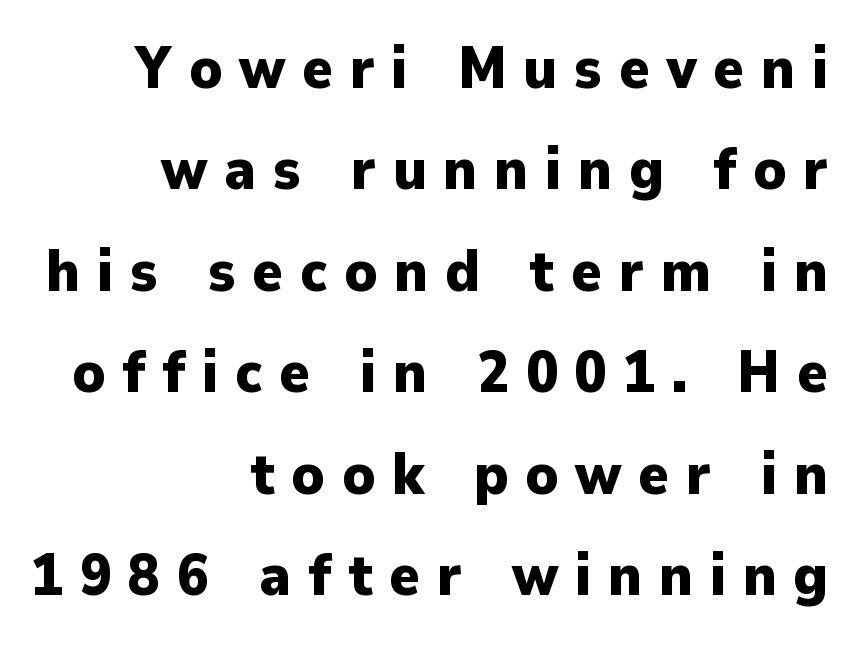
Short note: letters widely spaced. Posture: upright roman. Plain, unruled lines of type. The compositor pushed each line to the right boundary. The designer went with a sans here, leaving each stem footless.
